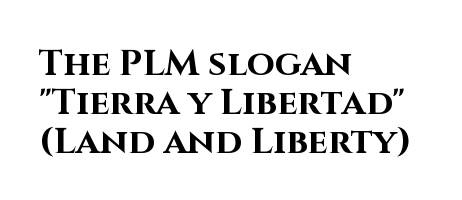
{"serif": "no", "italic": "no", "bold": "yes", "weight": "bold", "width": "normal", "stroke_contrast": "high", "x_height": "large", "monospaced": "no", "underline": "no", "align": "left", "line_spacing": "tight", "line_spacing_ratio": 1.08, "letter_spacing": "normal", "letter_spacing_em": 0.0, "glyph_px": 36}
